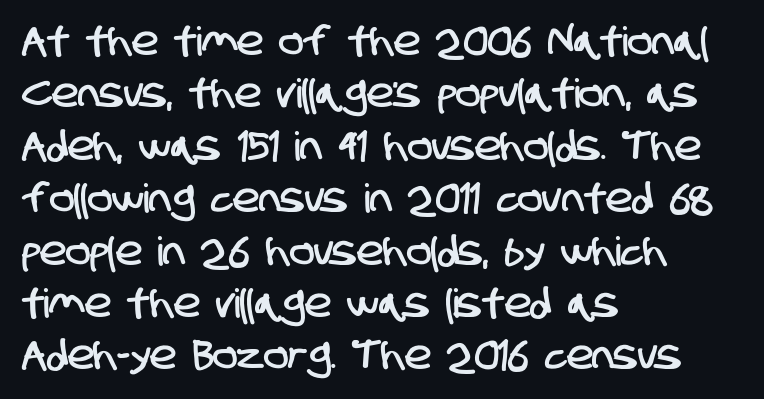
Q: Is the typeface a serif or a sans-serif typeface? A: Sans-serif.
Q: Is the text underlined? A: No.
Q: How is the paragraph aligned? A: Left-aligned.
Q: Is the spacing between letters normal or unusually wide? A: Normal.
Q: Is the spacing between lines tight, normal or loose? A: Normal.
Q: Width (condensed, normal, or wide)? A: Condensed.
Q: Stroke contrast? A: Low.
Q: x-height? A: Large.
Q: Monospaced? A: No.
